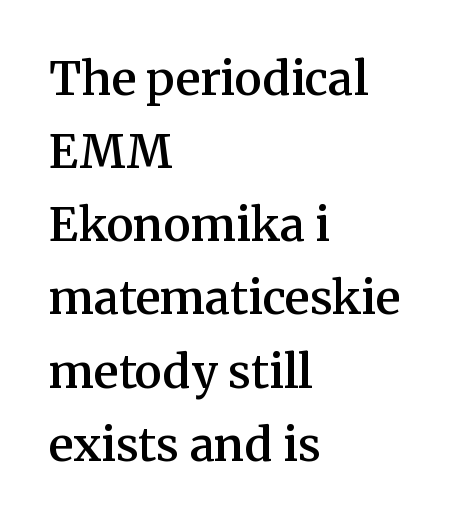
The face used here is proportionally spaced, like ordinary book or web type. Tracking here is standard; glyphs follow each other at the usual distance. Moderately thickened strokes mark this as semibold type. The text was rendered using a seriffed face with decorative stroke endings.
